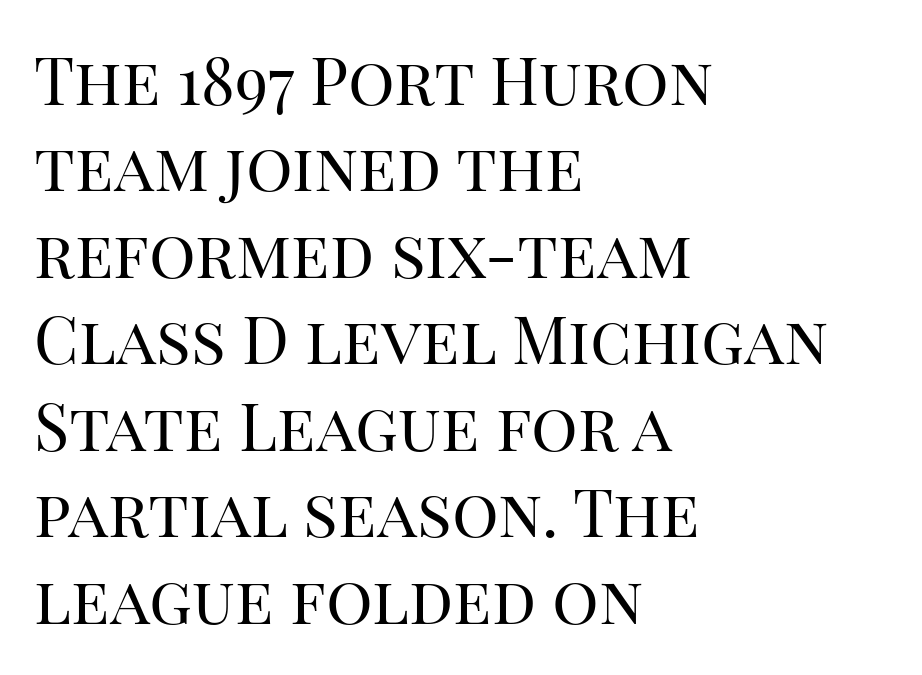
The passage shown has conventional tracking throughout. Character widths vary here, with narrow letters taking less room than wide ones. The passage shown is not bold in any degree. These lines sit exactly where default settings would place them. Glance below the letters and you will spot only blank space.
